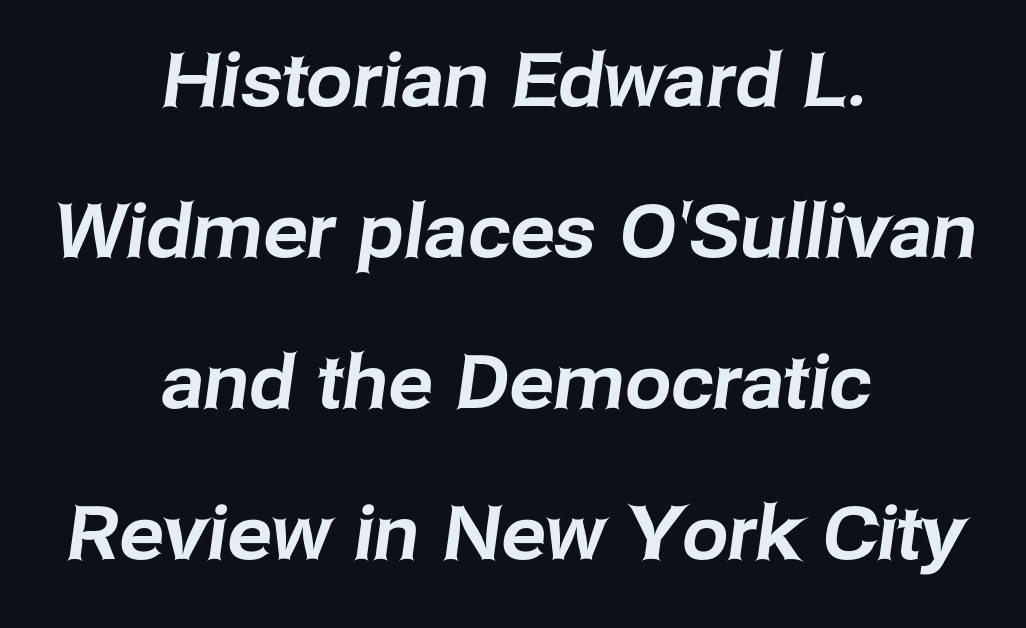
The image shows 74 px sans-serif type; set centered, loose line spacing (2.04x), normal letter spacing, not underlined; low stroke contrast and a medium x-height.
